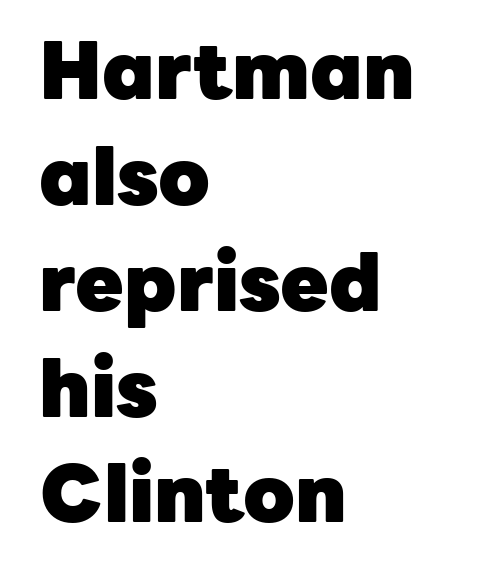
This rendering leaves character spacing at its baseline value. Heavy-handed strokes throughout: this text is bold. Ascenders rise straight up at ninety degrees. The text block is weighted toward the left margin, trailing off unevenly rightward. Here the designer chose a conventional face with non-uniform glyph widths.
